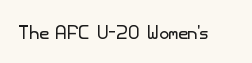
Q: Is the text bold? A: No.
Q: Is the text italic (slanted)? A: No, it is upright.
Q: Is the text underlined? A: No.
Q: Is the spacing between letters normal or unusually wide? A: Normal.
